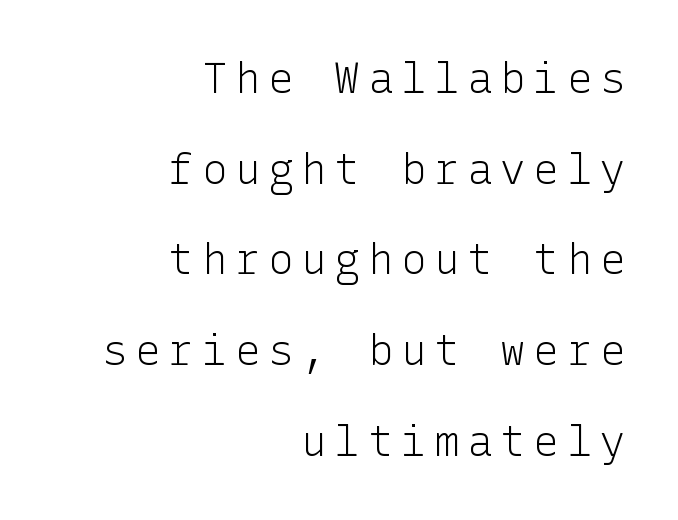
{"serif": "no", "italic": "no", "bold": "no", "weight": "light", "width": "normal", "stroke_contrast": "low", "x_height": "medium", "underline": "no", "align": "right", "line_spacing": "loose", "line_spacing_ratio": 2.16, "glyph_px": 42}
